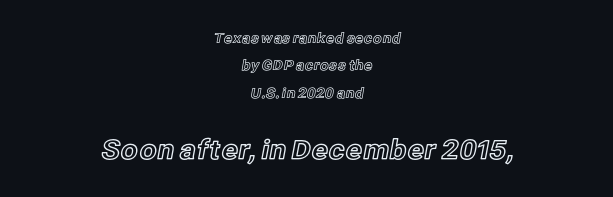
Q: Is the text italic (slanted)? A: Yes.
Q: Is the text underlined? A: No.
Q: How is the paragraph aligned? A: Centered.
Q: Is the spacing between letters normal or unusually wide? A: Normal.
Q: Is the spacing between lines tight, normal or loose? A: Loose.
Q: Which block of text is set in a larger size, the first (top) or the second (bottom)? A: The second (bottom) one.
